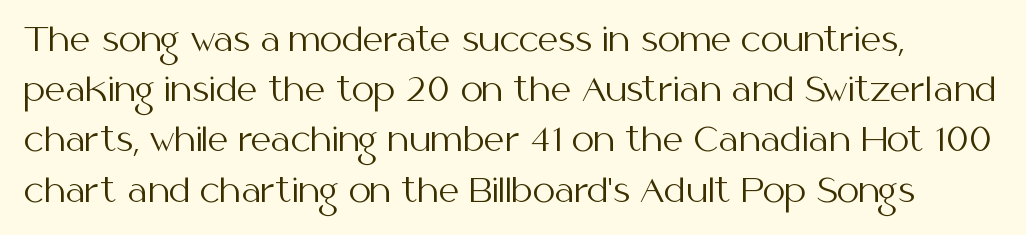
The image shows 32 px regular-weight sans-serif type, upright; set left-aligned, normal line spacing (1.57x), normal letter spacing, not underlined; medium stroke contrast and a medium x-height.
